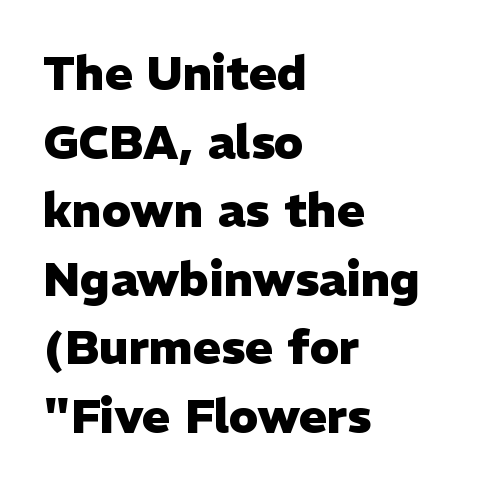
{"serif": "no", "italic": "no", "bold": "yes", "weight": "heavy", "width": "normal", "stroke_contrast": "low", "x_height": "medium", "monospaced": "no", "underline": "no", "align": "left", "line_spacing": "normal", "line_spacing_ratio": 1.46, "letter_spacing": "normal", "letter_spacing_em": 0.0, "glyph_px": 47}
